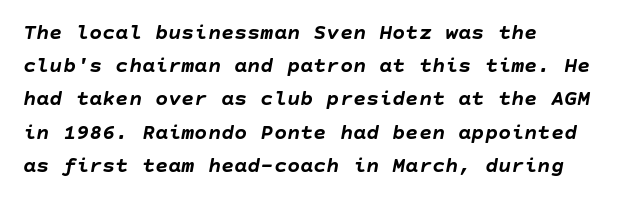
Students, note that the glyphs here touch the page at normal intervals. The line-height multiplier appears to be the usual default. I'd describe the lettering as bold — thick and assertive. The glyphs are unaccompanied by any horizontal stroke below them. The setting favours the left margin, as ordinary paragraphs usually do.
